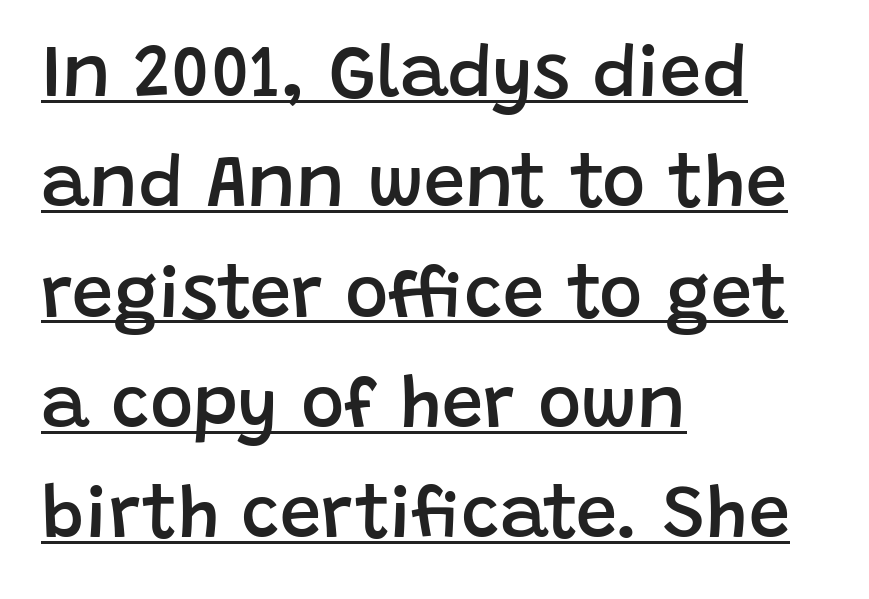
Q: Is the text bold? A: Semi-bold.
Q: Is the text italic (slanted)? A: No, it is upright.
Q: Is the typeface a serif or a sans-serif typeface? A: Sans-serif.
Q: Is the text underlined? A: Yes.
Q: How is the paragraph aligned? A: Left-aligned.
Q: Is the spacing between letters normal or unusually wide? A: Normal.
Q: Is the spacing between lines tight, normal or loose? A: Normal.
Q: Width (condensed, normal, or wide)? A: Normal.
Q: Stroke contrast? A: Low.
Q: x-height? A: Large.
Q: Monospaced? A: No.
